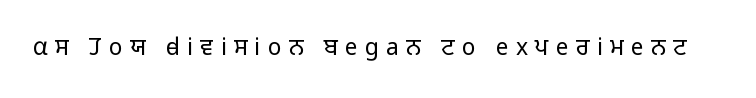
{"italic": "no", "bold": "no", "underline": "no", "letter_spacing": "wide", "letter_spacing_em": 0.31, "glyph_px": 23}
